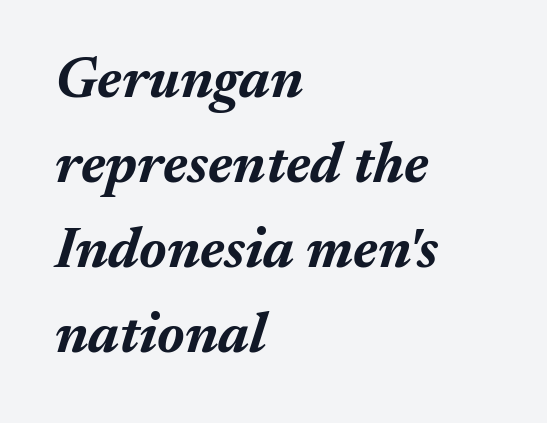
Q: Is the text bold? A: Yes.
Q: Is the text italic (slanted)? A: Yes, it leans right by about 17 degrees.
Q: Is the text underlined? A: No.
Q: How is the paragraph aligned? A: Left-aligned.
Q: Is the spacing between letters normal or unusually wide? A: Normal.
Q: Is the spacing between lines tight, normal or loose? A: Normal.
Q: Width (condensed, normal, or wide)? A: Normal.
Q: Stroke contrast? A: Medium.
Q: x-height? A: Medium.
Q: Monospaced? A: No.
